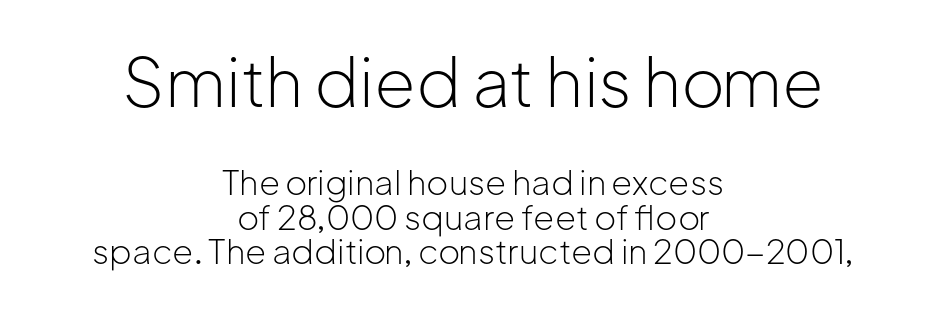
The image shows 67 px light sans-serif type, upright; set centered, tight line spacing (1.02x), normal letter spacing, not underlined; the first (top) block is 1.97x larger; low stroke contrast and a medium x-height.
